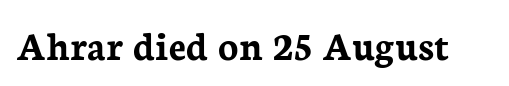
Q: Is the text bold? A: Yes.
Q: Is the text italic (slanted)? A: No, it is upright.
Q: Is the typeface a serif or a sans-serif typeface? A: Serif.
Q: Is the text underlined? A: No.
Q: Is the spacing between letters normal or unusually wide? A: Normal.
Q: Width (condensed, normal, or wide)? A: Normal.
Q: Stroke contrast? A: Low.
Q: x-height? A: Medium.
Q: Monospaced? A: No.
